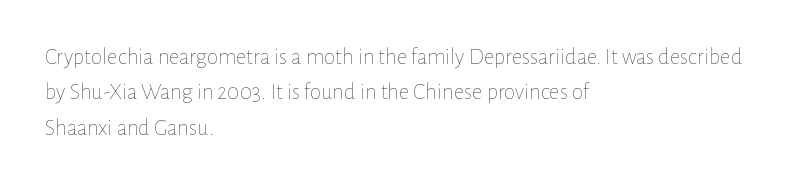
The face looks like a standard text weight, possibly lighter. Vertical strokes here are truly vertical. These lines keep a tight, regular rhythm from letter to letter. Leading matches the norm, producing a regular column. Left-aligned paragraph, ragged on the right. The space directly below the letters is spotless.
